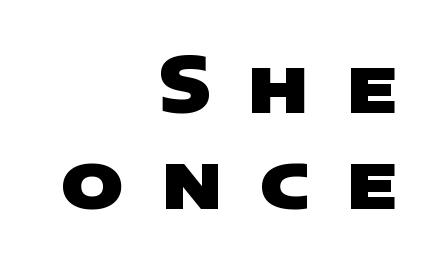
Q: Is the text bold? A: Yes.
Q: Is the typeface a serif or a sans-serif typeface? A: Sans-serif.
Q: Is the text underlined? A: No.
Q: How is the paragraph aligned? A: Right-aligned.
Q: Is the spacing between letters normal or unusually wide? A: Unusually wide.
Q: Is the spacing between lines tight, normal or loose? A: Normal.
Q: Width (condensed, normal, or wide)? A: Wide.
Q: Stroke contrast? A: Low.
Q: x-height? A: Large.
Q: Monospaced? A: No.
